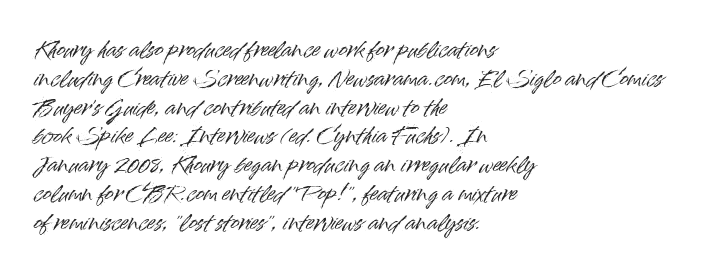
The compositor pushed each line to the left boundary. The strip under each line holds only bare page. Letter spacing: default. In terms of leading, this rendering sits right in the middle.
